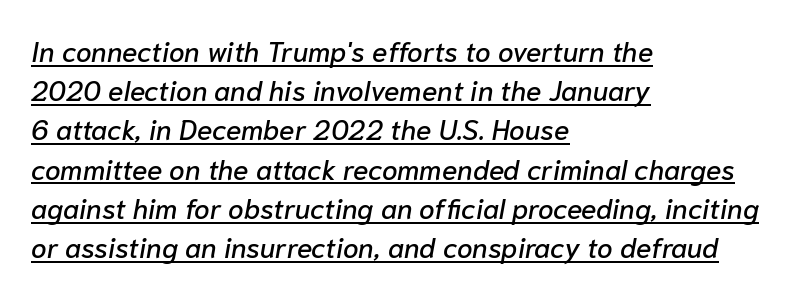
{"italic": "yes", "lean": "right", "slant_degrees": 10, "width": "normal", "stroke_contrast": "low", "x_height": "medium", "monospaced": "no", "underline": "yes", "align": "left", "line_spacing": "normal", "line_spacing_ratio": 1.4, "letter_spacing": "normal", "letter_spacing_em": 0.0, "glyph_px": 28}
